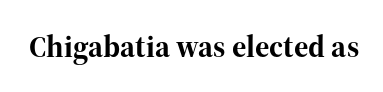
The image shows 31 px bold serif type, upright; set normal letter spacing, not underlined; high stroke contrast and a medium x-height.
